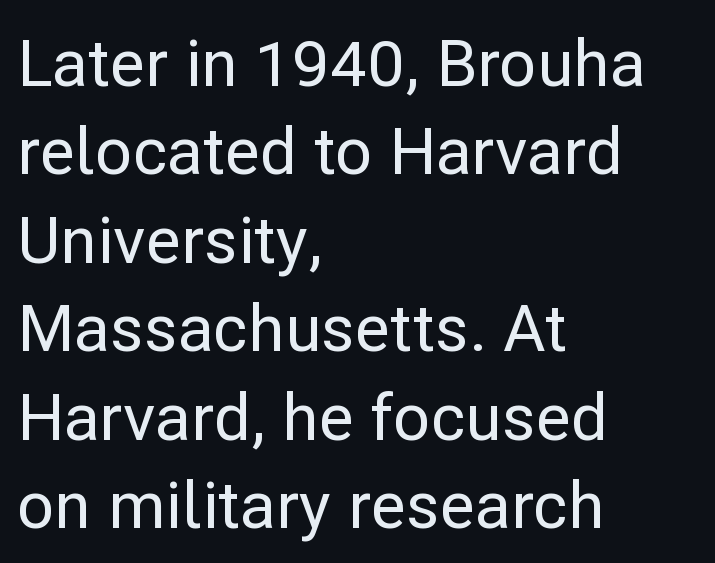
{"serif": "no", "italic": "no", "width": "normal", "stroke_contrast": "low", "x_height": "medium", "monospaced": "no", "underline": "no", "align": "left", "line_spacing": "normal", "line_spacing_ratio": 1.36, "letter_spacing": "normal", "letter_spacing_em": 0.0, "glyph_px": 65}
